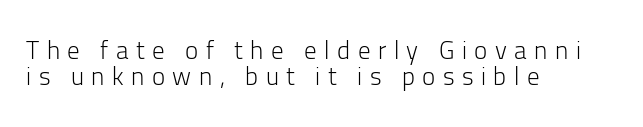
The cut favours lightness, reaching ordinary text weight at its darkest. Leading: reduced. Horizontal alignment here is leftward, the default for most running prose. Inter-character spacing is expanded well beyond the font's built-in metrics. The lettering stays uniformly vertical, giving the passage a roman look. Plain, unruled lines of type.
